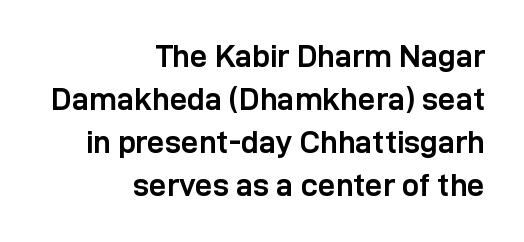
Q: Is the text bold? A: Yes.
Q: Is the text italic (slanted)? A: No, it is upright.
Q: Is the typeface a serif or a sans-serif typeface? A: Sans-serif.
Q: Is the text underlined? A: No.
Q: How is the paragraph aligned? A: Right-aligned.
Q: Is the spacing between letters normal or unusually wide? A: Normal.
Q: Is the spacing between lines tight, normal or loose? A: Normal.
Q: Width (condensed, normal, or wide)? A: Normal.
Q: Stroke contrast? A: Low.
Q: x-height? A: Medium.
Q: Monospaced? A: No.
